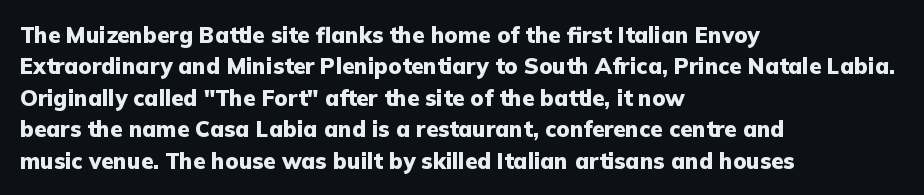
The vertical gap from one line to the next is medium. Bold? Absolutely — the strokes are thick and heavy. Plain, unruled lines of type. The ragged edge is on the right, which tells us the setting is flush left.
